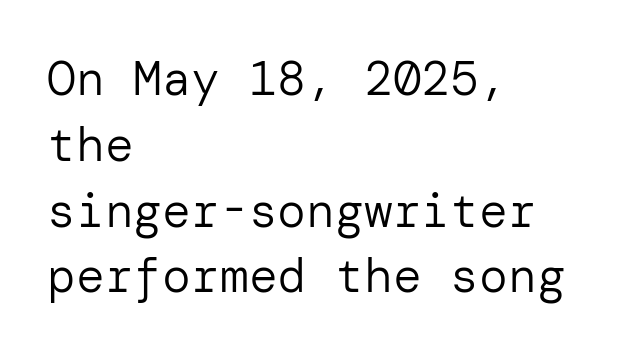
Q: Is the text bold? A: No.
Q: Is the text italic (slanted)? A: No, it is upright.
Q: Is the typeface a serif or a sans-serif typeface? A: Sans-serif.
Q: Is the text underlined? A: No.
Q: How is the paragraph aligned? A: Left-aligned.
Q: Is the spacing between letters normal or unusually wide? A: Normal.
Q: Is the spacing between lines tight, normal or loose? A: Normal.
Q: Width (condensed, normal, or wide)? A: Normal.
Q: Stroke contrast? A: Low.
Q: x-height? A: Medium.
